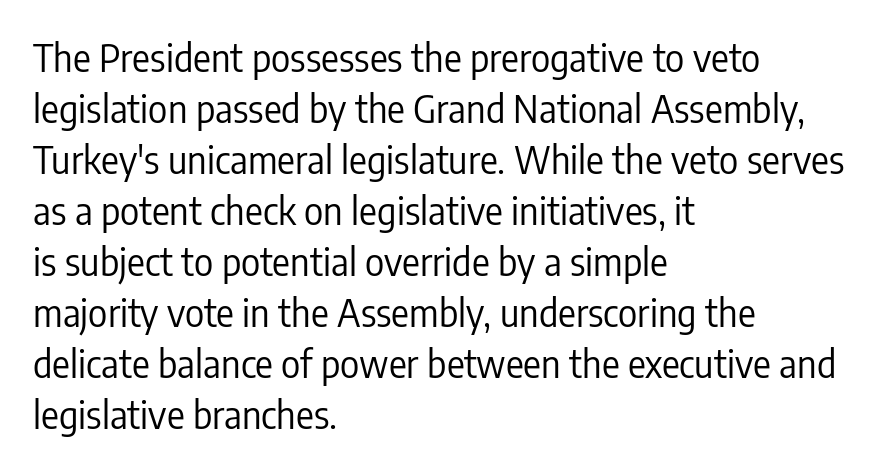
Q: Is the text bold? A: No.
Q: Is the text italic (slanted)? A: No, it is upright.
Q: Is the typeface a serif or a sans-serif typeface? A: Sans-serif.
Q: Is the text underlined? A: No.
Q: How is the paragraph aligned? A: Left-aligned.
Q: Is the spacing between letters normal or unusually wide? A: Normal.
Q: Is the spacing between lines tight, normal or loose? A: Normal.
Q: Width (condensed, normal, or wide)? A: Condensed.
Q: Stroke contrast? A: Low.
Q: x-height? A: Medium.
Q: Monospaced? A: No.
